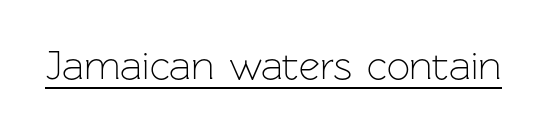
When letters stand straight like this, we call the style roman or upright. Nothing sits at the stroke ends, so this counts as sans-serif. The rendering uses the underline text-decoration. Caption: face not bold, strokes unweighted.
